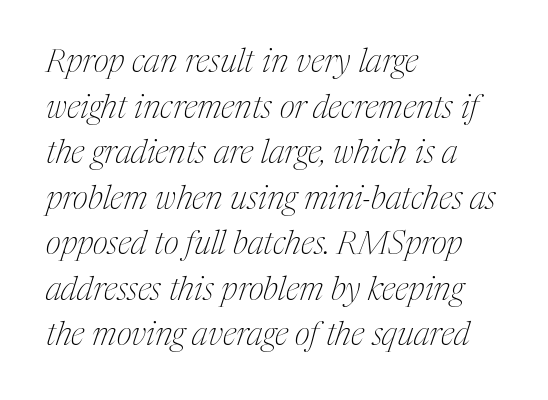
Posture: slanted. The gap between lines stays unmarked. Compared with typical paragraphs, the rows here are spaced about the same. The rendering shows small feet on the letterforms — a serif design. Is the letter spacing exaggerated? No — it looks like the ordinary default. Do the characters align in a grid? No, the font is proportional.
